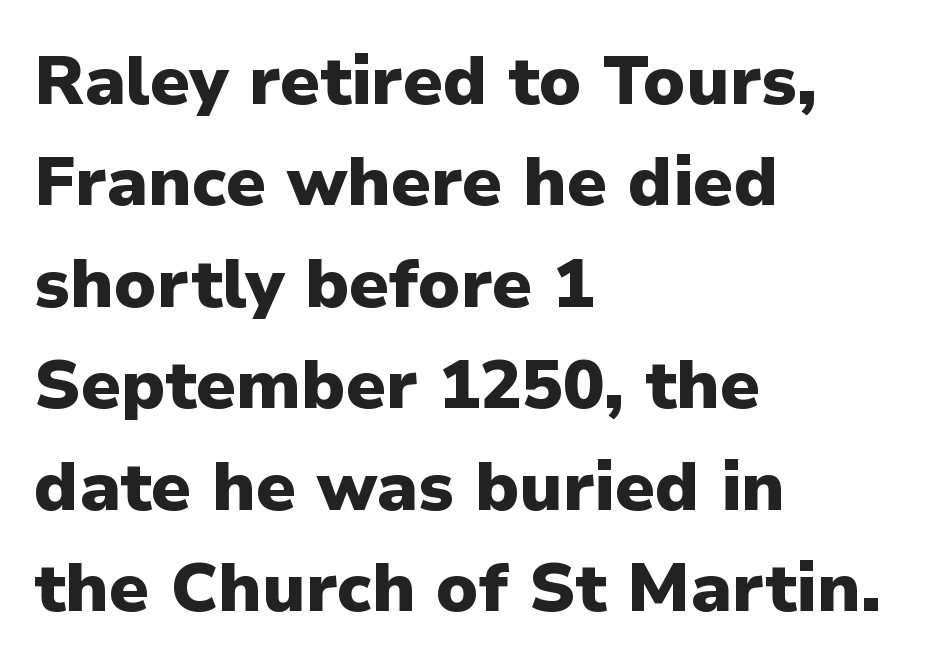
The image shows 69 px heavy sans-serif type, upright; set left-aligned, normal line spacing (1.47x), normal letter spacing, not underlined; low stroke contrast and a medium x-height.
